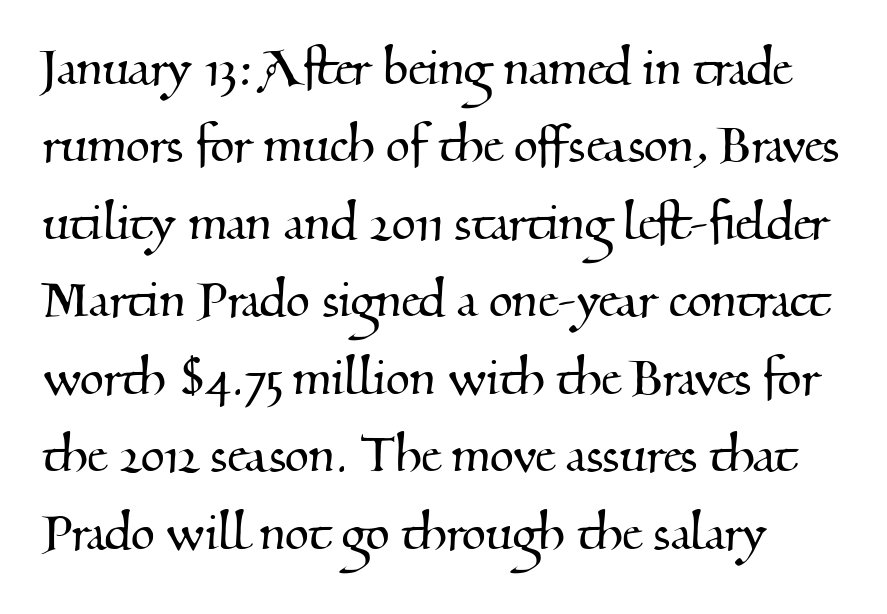
{"serif": "yes", "width": "normal", "stroke_contrast": "medium", "x_height": "small", "monospaced": "no", "underline": "no", "line_spacing": "normal", "line_spacing_ratio": 1.25, "letter_spacing": "normal", "letter_spacing_em": 0.0, "glyph_px": 62}
